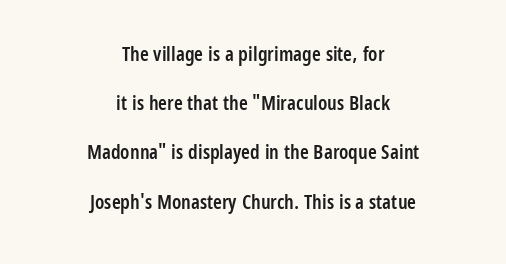
What stands out about the letter spacing? Nothing — it is the standard amount. The lines are quadded center. Look at the stroke-to-counter ratio: somewhat heavy, a semibold. Notice the wide empty band between every row — that's loose leading.
